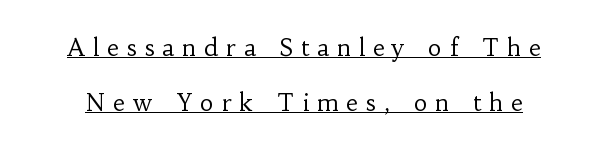
The lines are spread far apart with generous leading. Substantial extra tracking has been applied to these lines. The rendering uses the underline text-decoration. The cut favours lightness, reaching ordinary text weight at its darkest. The type sits square on the baseline with zero lean.
